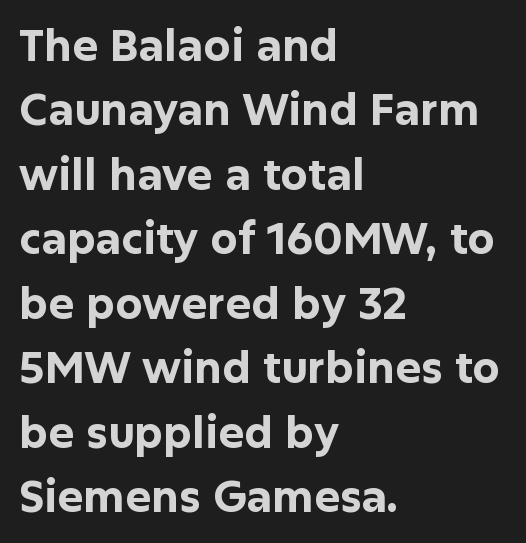
{"serif": "no", "italic": "no", "bold": "yes", "weight": "bold", "width": "normal", "stroke_contrast": "low", "x_height": "medium", "monospaced": "no", "underline": "no", "align": "left", "line_spacing": "normal", "line_spacing_ratio": 1.5, "letter_spacing": "normal", "letter_spacing_em": 0.0, "glyph_px": 43}
